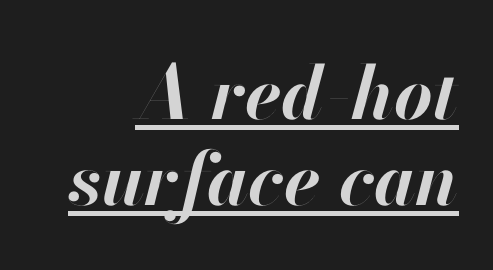
The image shows 74 px bold type, italic (leaning right); set line spacing 1.16x, normal letter spacing, underlined; high stroke contrast and a small x-height.
